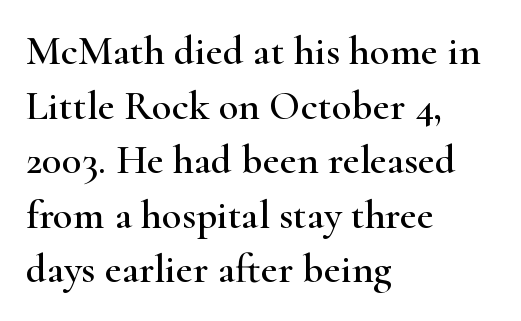
Descenders are the only things crossing below the line. Does the lettering tilt? It doesn't — this is upright. Layout note: lines flush left. Words appear dense and cohesive because spacing is normal. A typesetter would call this proportional, since set widths differ per character. Normally led — the rows are evenly, conventionally spaced.
